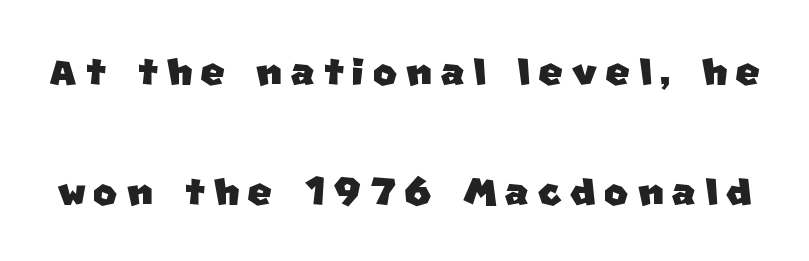
Q: Is the typeface a serif or a sans-serif typeface? A: Sans-serif.
Q: Is the text underlined? A: No.
Q: Is the spacing between lines tight, normal or loose? A: Loose.
Q: Width (condensed, normal, or wide)? A: Normal.
Q: Stroke contrast? A: Low.
Q: x-height? A: Large.
Q: Monospaced? A: No.
